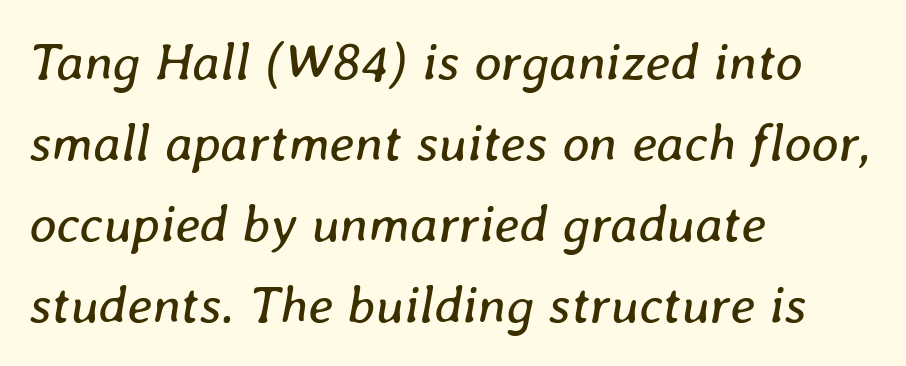
{"italic": "yes", "lean": "right", "slant_degrees": 8, "bold": "no", "weight": "regular", "width": "normal", "stroke_contrast": "low", "x_height": "medium", "monospaced": "no", "underline": "no", "align": "left", "line_spacing": "normal", "line_spacing_ratio": 1.53, "letter_spacing": "normal", "letter_spacing_em": 0.0, "glyph_px": 53}
